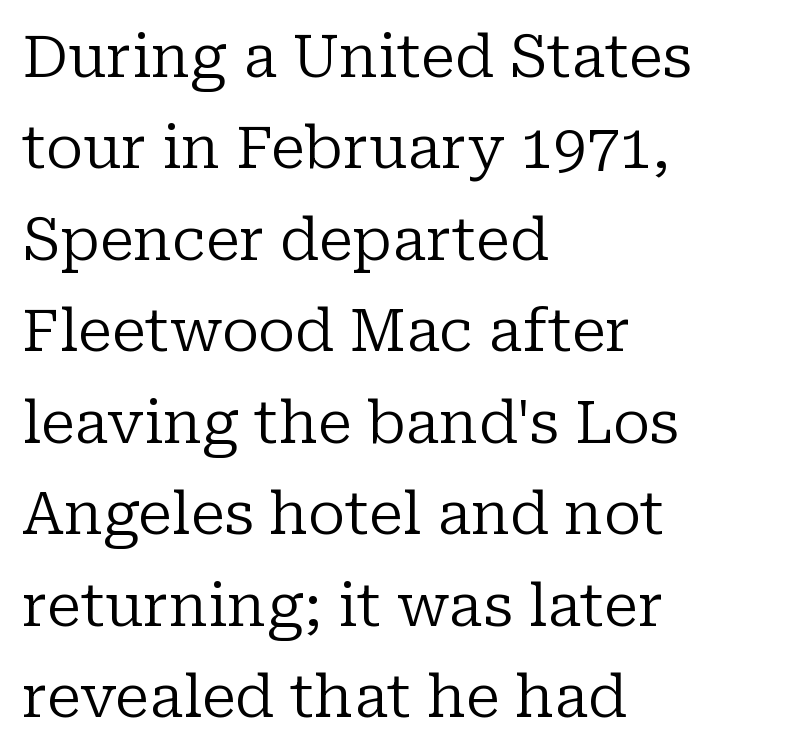
{"serif": "yes", "italic": "no", "bold": "no", "weight": "regular", "width": "normal", "stroke_contrast": "low", "x_height": "medium", "monospaced": "no", "underline": "no", "align": "left", "line_spacing": "normal", "line_spacing_ratio": 1.55, "letter_spacing": "normal", "letter_spacing_em": 0.0, "glyph_px": 59}
